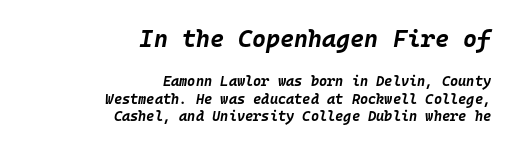
{"italic": "yes", "lean": "right", "slant_degrees": 10, "bold": "yes", "underline": "no", "align": "right", "line_spacing": "normal", "line_spacing_ratio": 1.25, "letter_spacing": "normal", "letter_spacing_em": 0.0, "larger_block": "first", "size_ratio": 1.71, "glyph_px": 24}
